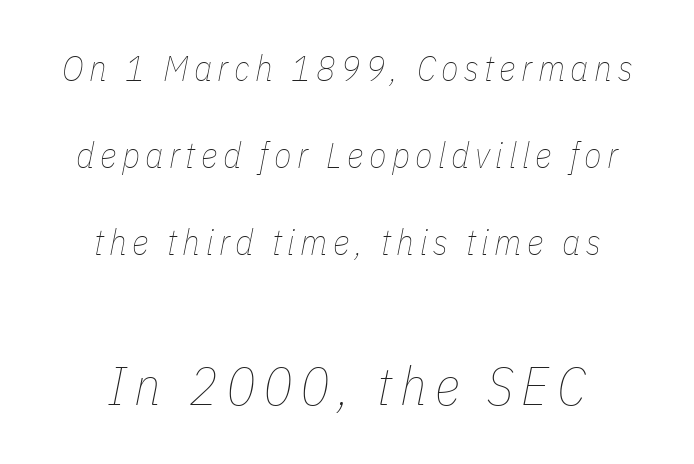
This is not heavy type; no bold has been used. If you measured baseline to baseline, you'd find a long distance. Plain, unruled lines of type. Size hierarchy here favors the trailing block over the leading one. The letters are slanted; this is an italic face. Each letter keeps its own natural width here, so spacing adapts to shape.
